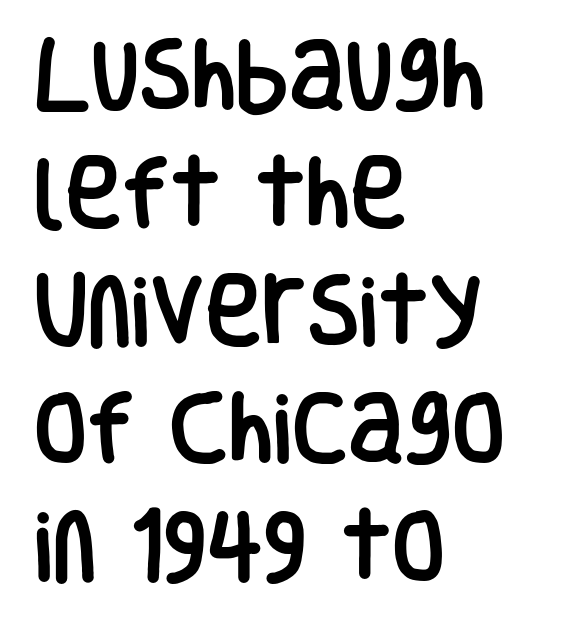
The image shows 77 px condensed sans-serif type, upright; set left-aligned, normal line spacing (1.53x), normal letter spacing, not underlined; low stroke contrast and a large x-height.
